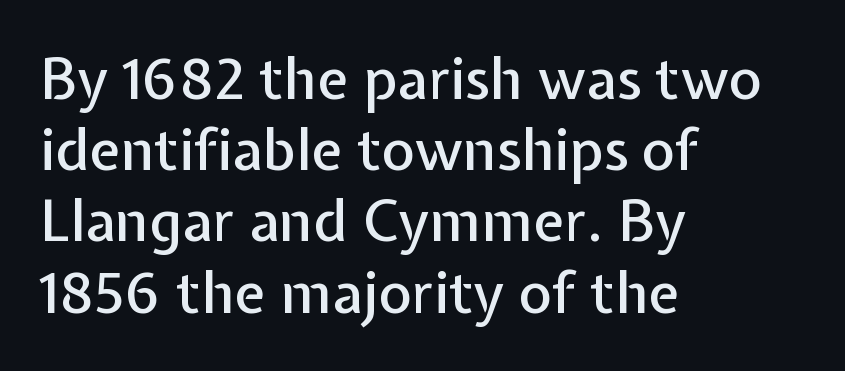
{"serif": "no", "italic": "no", "width": "normal", "stroke_contrast": "low", "x_height": "medium", "monospaced": "no", "underline": "no", "align": "left", "line_spacing": "normal", "line_spacing_ratio": 1.25, "letter_spacing": "normal", "letter_spacing_em": 0.0, "glyph_px": 57}
